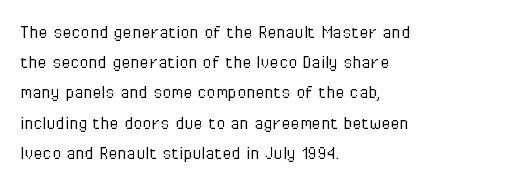
The image shows 21 px text type, upright; set left-aligned, normal line spacing (1.44x), normal letter spacing, not underlined.
